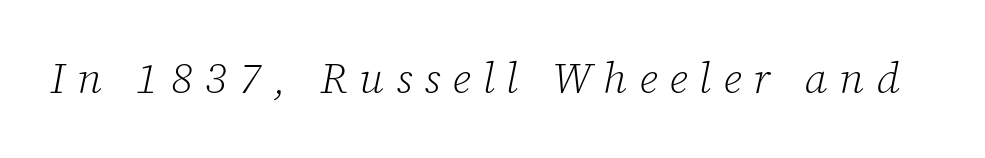
The image shows 43 px light serif type, italic (leaning right); set unusually wide letter spacing (+0.28 em), not underlined; low stroke contrast and a medium x-height.
